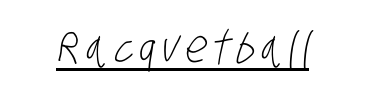
The rendering uses natural spacing where letterforms have individual widths. This sample carries an underscore along the baseline area. Stroke terminals: plain, sans-serif. Weight class: somewhere from thin through regular.
